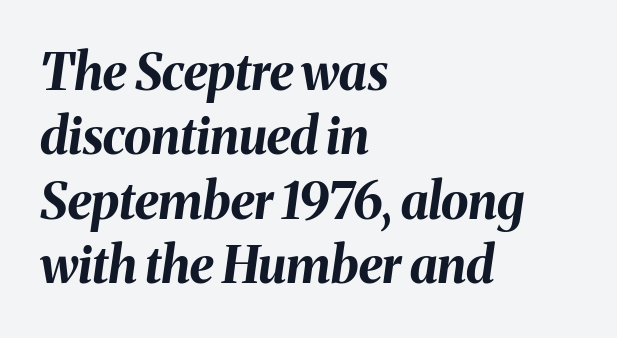
A typesetter would call this leading conventional body-copy spacing. Letter spacing: default. It's the slanting kind of type. The passage shown is typed in a proportional face where columns would drift.
